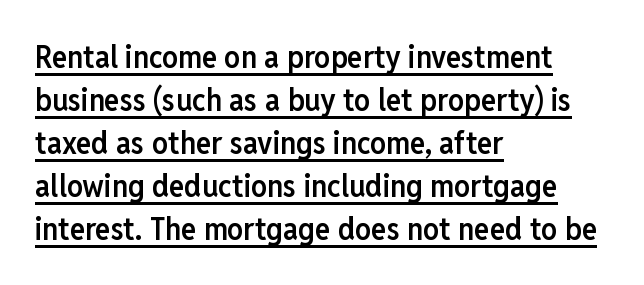
Q: Is the text bold? A: Semi-bold.
Q: Is the text italic (slanted)? A: No, it is upright.
Q: Is the typeface a serif or a sans-serif typeface? A: Sans-serif.
Q: Is the text underlined? A: Yes.
Q: How is the paragraph aligned? A: Left-aligned.
Q: Is the spacing between letters normal or unusually wide? A: Normal.
Q: Is the spacing between lines tight, normal or loose? A: Normal.
Q: Width (condensed, normal, or wide)? A: Condensed.
Q: Stroke contrast? A: Low.
Q: x-height? A: Medium.
Q: Monospaced? A: No.
